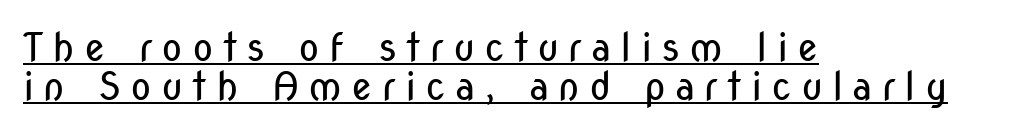
{"serif": "no", "italic": "no", "bold": "no", "weight": "regular", "width": "condensed", "stroke_contrast": "low", "x_height": "medium", "monospaced": "no", "underline": "yes", "align": "left", "line_spacing": "tight", "line_spacing_ratio": 1.0, "letter_spacing": "wide", "letter_spacing_em": 0.23, "glyph_px": 39}
